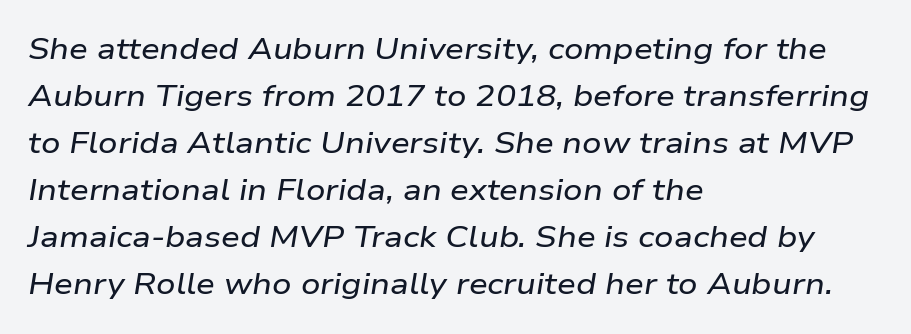
Q: Is the text italic (slanted)? A: Yes, it leans right by about 9 degrees.
Q: Is the text underlined? A: No.
Q: How is the paragraph aligned? A: Left-aligned.
Q: Is the spacing between letters normal or unusually wide? A: Normal.
Q: Is the spacing between lines tight, normal or loose? A: Normal.
Q: Width (condensed, normal, or wide)? A: Wide.
Q: Stroke contrast? A: Low.
Q: x-height? A: Medium.
Q: Monospaced? A: No.
